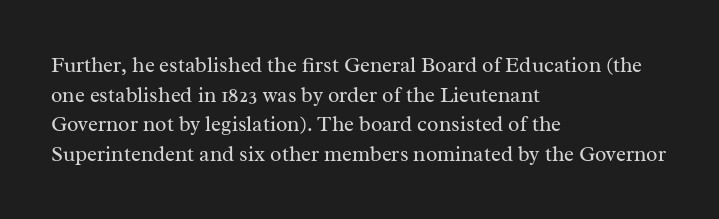
The image shows 21 px text type, upright; set left-aligned, normal line spacing (1.41x), normal letter spacing, not underlined.
